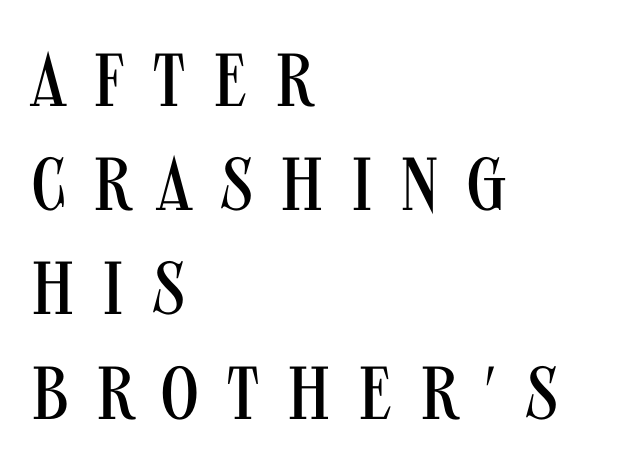
{"serif": "no", "italic": "no", "bold": "no", "weight": "regular", "width": "condensed", "stroke_contrast": "medium", "x_height": "large", "monospaced": "no", "underline": "no", "align": "left", "line_spacing": "normal", "line_spacing_ratio": 1.39, "letter_spacing": "wide", "letter_spacing_em": 0.36, "glyph_px": 75}
